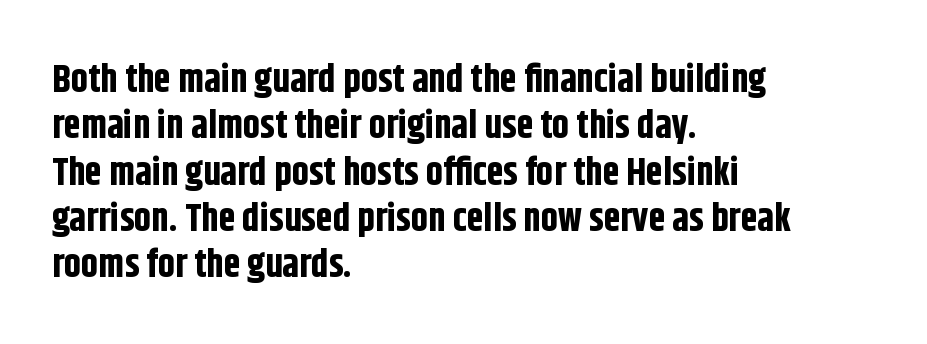
Q: Is the text bold? A: Yes.
Q: Is the text italic (slanted)? A: No, it is upright.
Q: Is the typeface a serif or a sans-serif typeface? A: Sans-serif.
Q: Is the text underlined? A: No.
Q: How is the paragraph aligned? A: Left-aligned.
Q: Is the spacing between letters normal or unusually wide? A: Normal.
Q: Width (condensed, normal, or wide)? A: Condensed.
Q: Stroke contrast? A: Low.
Q: x-height? A: Large.
Q: Monospaced? A: No.
